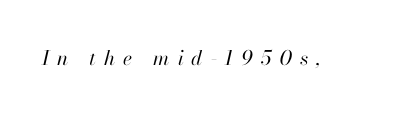
Each stroke keeps to a modest, everyday thickness or less. Underline: absent. Notice how the stems are inclined rather than vertical — that's the hallmark of italics. Short note: letters widely spaced.
